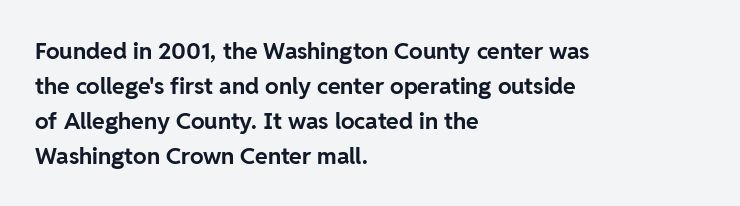
{"italic": "no", "bold": "yes", "underline": "no", "align": "left", "line_spacing": "normal", "line_spacing_ratio": 1.52, "letter_spacing": "normal", "letter_spacing_em": 0.0, "glyph_px": 23}
